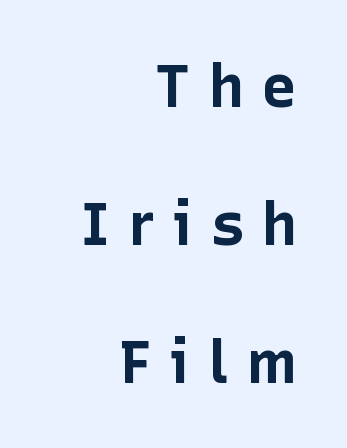
The image shows 60 px bold sans-serif type, upright; set right-aligned, loose line spacing (2.3x), unusually wide letter spacing (+0.29 em), not underlined; low stroke contrast and a medium x-height.
